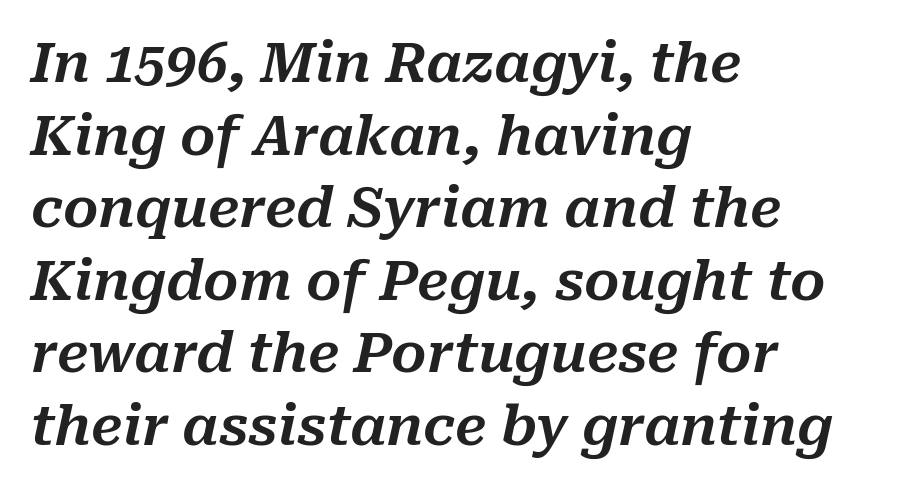
Q: Is the text italic (slanted)? A: Yes, it leans right by about 10 degrees.
Q: Is the text underlined? A: No.
Q: How is the paragraph aligned? A: Left-aligned.
Q: Is the spacing between letters normal or unusually wide? A: Normal.
Q: Is the spacing between lines tight, normal or loose? A: Normal.
Q: Width (condensed, normal, or wide)? A: Normal.
Q: Stroke contrast? A: Medium.
Q: x-height? A: Medium.
Q: Monospaced? A: No.
